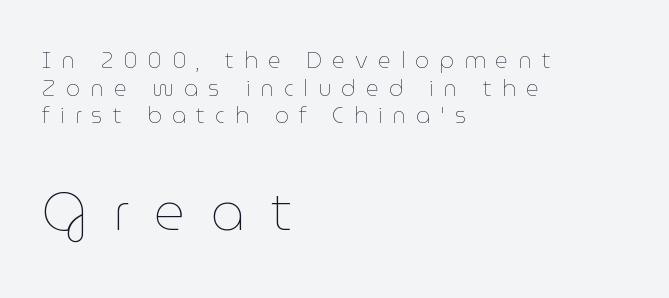
The image shows 54 px thin type, upright; set left-aligned, normal line spacing (1.26x), unusually wide letter spacing (+0.46 em), not underlined; the second (bottom) block is 2.45x larger; low stroke contrast and a medium x-height.
